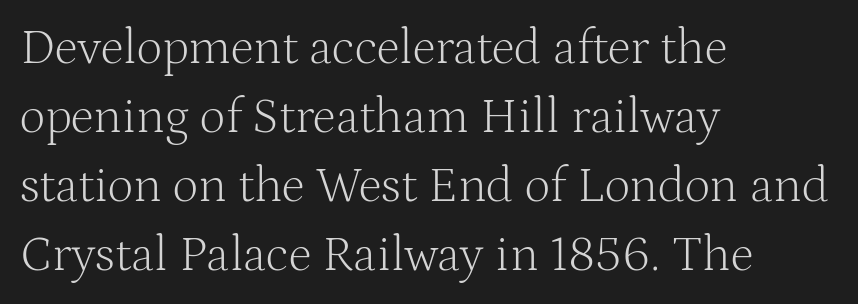
Q: Is the text bold? A: No.
Q: Is the text italic (slanted)? A: No, it is upright.
Q: Is the typeface a serif or a sans-serif typeface? A: Serif.
Q: Is the text underlined? A: No.
Q: How is the paragraph aligned? A: Left-aligned.
Q: Is the spacing between letters normal or unusually wide? A: Normal.
Q: Is the spacing between lines tight, normal or loose? A: Normal.
Q: Width (condensed, normal, or wide)? A: Normal.
Q: Stroke contrast? A: Medium.
Q: x-height? A: Medium.
Q: Monospaced? A: No.
